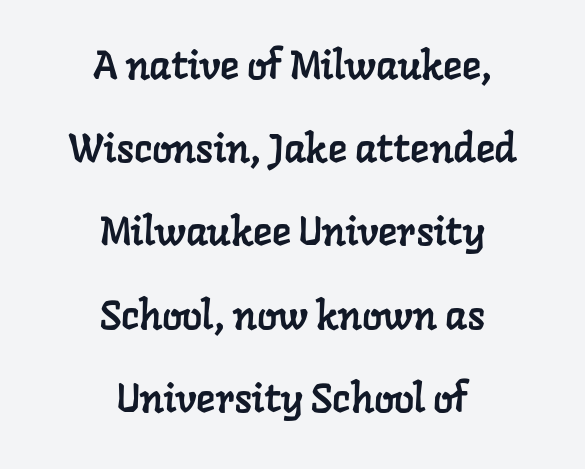
{"serif": "yes", "width": "normal", "stroke_contrast": "low", "x_height": "medium", "monospaced": "no", "underline": "no", "align": "center", "line_spacing": "loose", "line_spacing_ratio": 2.08, "letter_spacing": "normal", "letter_spacing_em": 0.0, "glyph_px": 40}
